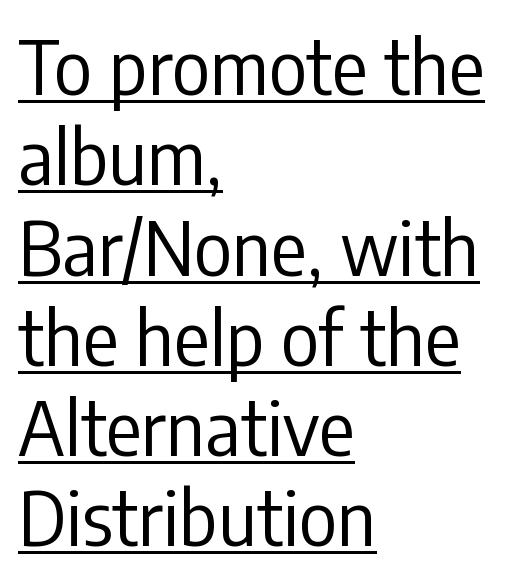
The image shows 74 px regular-weight, condensed sans-serif type, upright; set left-aligned, line spacing 1.22x, normal letter spacing, underlined; low stroke contrast and a medium x-height.
